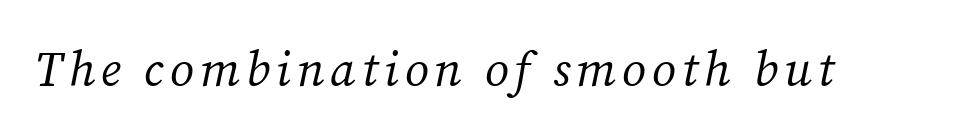
The image shows 49 px regular-weight serif type, italic (leaning right); set not underlined; medium stroke contrast and a medium x-height.
